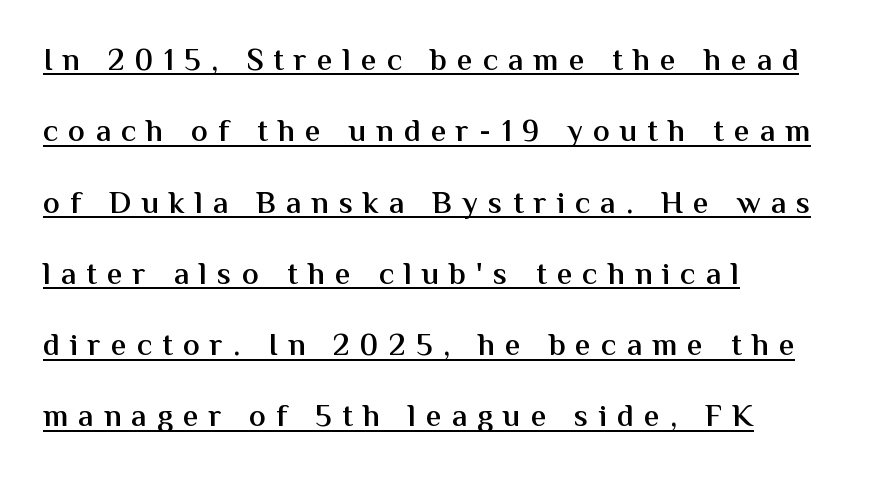
{"serif": "no", "italic": "no", "bold": "semi", "weight": "semibold", "width": "normal", "stroke_contrast": "medium", "x_height": "medium", "monospaced": "no", "underline": "yes", "align": "left", "line_spacing": "loose", "line_spacing_ratio": 2.3, "letter_spacing": "wide", "letter_spacing_em": 0.33, "glyph_px": 31}
